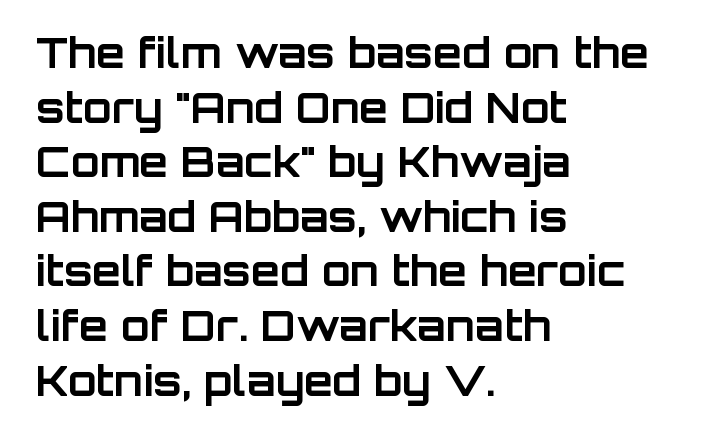
Q: Is the text bold? A: Yes.
Q: Is the text italic (slanted)? A: No, it is upright.
Q: Is the typeface a serif or a sans-serif typeface? A: Sans-serif.
Q: Is the text underlined? A: No.
Q: How is the paragraph aligned? A: Left-aligned.
Q: Is the spacing between letters normal or unusually wide? A: Normal.
Q: Is the spacing between lines tight, normal or loose? A: Normal.
Q: Width (condensed, normal, or wide)? A: Normal.
Q: Stroke contrast? A: Low.
Q: x-height? A: Large.
Q: Monospaced? A: No.
